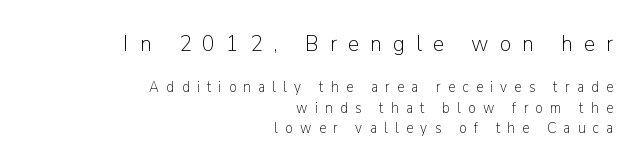
{"italic": "no", "bold": "no", "underline": "no", "align": "right", "line_spacing": "normal", "line_spacing_ratio": 1.35, "letter_spacing": "wide", "letter_spacing_em": 0.48, "larger_block": "first", "size_ratio": 1.53, "glyph_px": 23}
